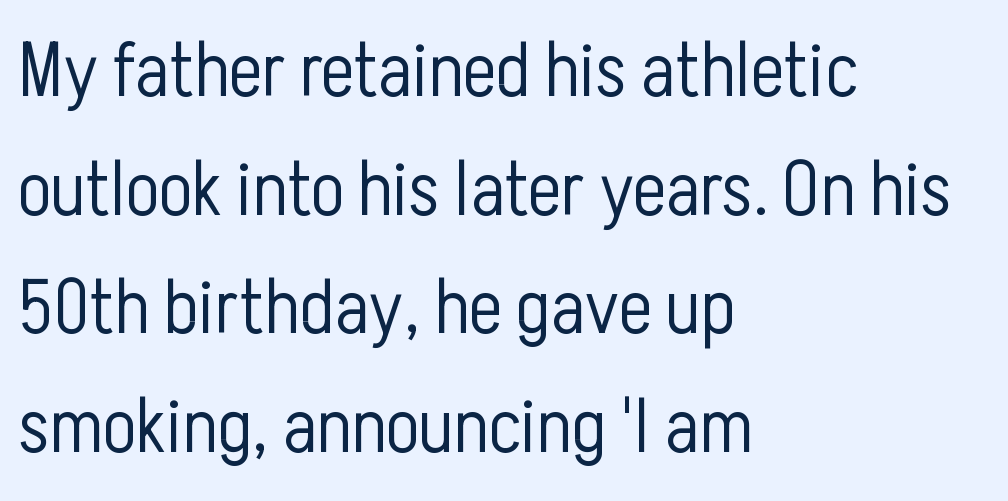
{"serif": "no", "italic": "no", "bold": "no", "weight": "light", "width": "condensed", "stroke_contrast": "low", "x_height": "medium", "monospaced": "no", "underline": "no", "align": "left", "line_spacing": "normal", "line_spacing_ratio": 1.52, "letter_spacing": "normal", "letter_spacing_em": 0.0, "glyph_px": 78}
